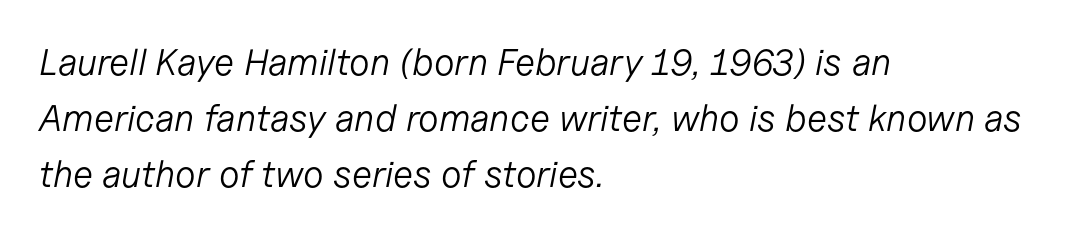
{"italic": "yes", "lean": "right", "slant_degrees": 11, "bold": "no", "weight": "light", "width": "normal", "stroke_contrast": "low", "x_height": "medium", "monospaced": "no", "underline": "no", "align": "left", "line_spacing": "normal", "line_spacing_ratio": 1.51, "letter_spacing": "normal", "letter_spacing_em": 0.0, "glyph_px": 37}
